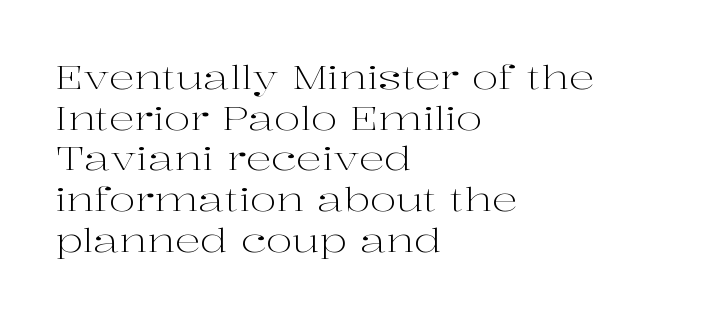
The ragged edge is on the right, which tells us the setting is flush left. Old-style or modern, the face here clearly has serifs. Summary of weight: not heavy and not bold. Check under the words: just untouched page. Caption: standard tracking, unaltered.
